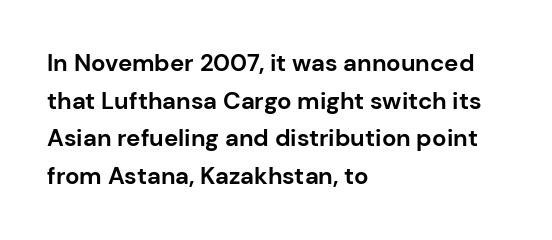
Q: Is the text bold? A: Yes.
Q: Is the text italic (slanted)? A: No, it is upright.
Q: Is the text underlined? A: No.
Q: How is the paragraph aligned? A: Left-aligned.
Q: Is the spacing between letters normal or unusually wide? A: Normal.
Q: Is the spacing between lines tight, normal or loose? A: Normal.
